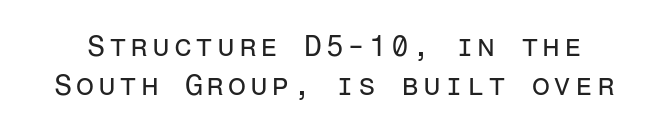
Q: Is the text bold? A: No.
Q: Is the text italic (slanted)? A: No, it is upright.
Q: Is the typeface a serif or a sans-serif typeface? A: Sans-serif.
Q: Is the text underlined? A: No.
Q: Is the spacing between lines tight, normal or loose? A: Normal.
Q: Width (condensed, normal, or wide)? A: Normal.
Q: Stroke contrast? A: Low.
Q: x-height? A: Medium.
Q: Monospaced? A: Yes.
